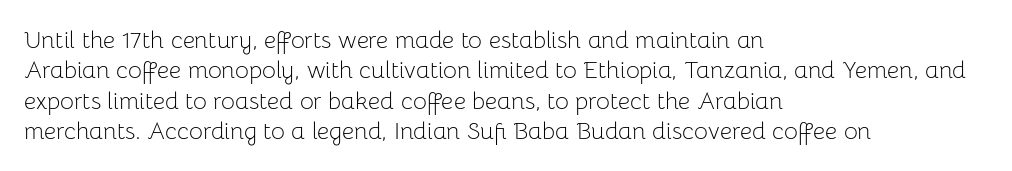
The image shows 24 px text type, upright; set left-aligned, normal line spacing (1.27x), normal letter spacing, not underlined.
